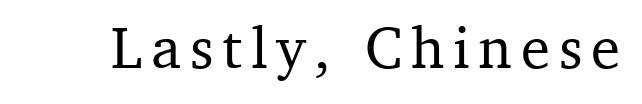
The area under the type is left untouched. Every character sits straight up, as roman type does. Are there feet on the stems? There are — it's a serif. The passage shown is typed in a proportional face where columns would drift.
